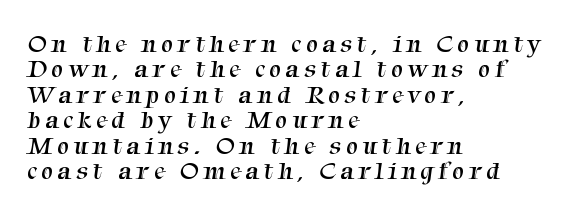
The image shows 26 px text type; set left-aligned, tight line spacing (0.98x), not underlined.
